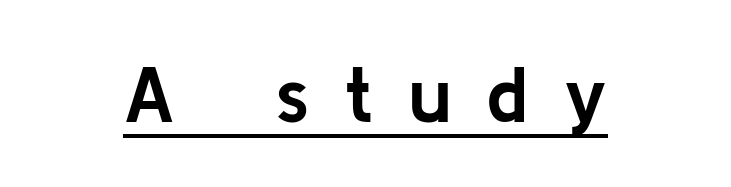
Q: Is the text bold? A: Yes.
Q: Is the text italic (slanted)? A: No, it is upright.
Q: Is the typeface a serif or a sans-serif typeface? A: Sans-serif.
Q: Is the text underlined? A: Yes.
Q: Is the spacing between letters normal or unusually wide? A: Unusually wide.
Q: Width (condensed, normal, or wide)? A: Normal.
Q: Stroke contrast? A: Low.
Q: x-height? A: Medium.
Q: Monospaced? A: No.
